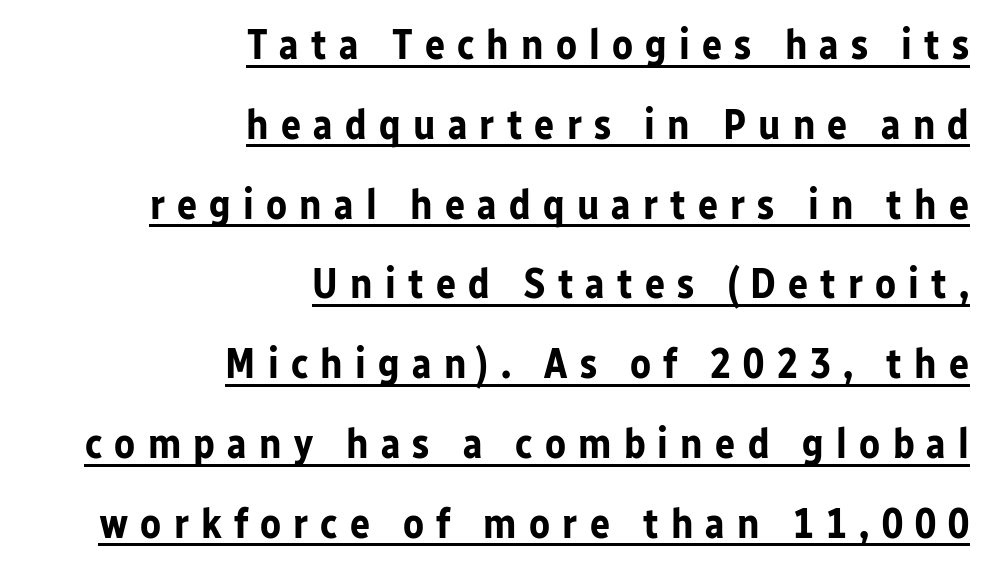
Q: Is the text bold? A: Yes.
Q: Is the text italic (slanted)? A: No, it is upright.
Q: Is the typeface a serif or a sans-serif typeface? A: Sans-serif.
Q: Is the text underlined? A: Yes.
Q: How is the paragraph aligned? A: Right-aligned.
Q: Is the spacing between letters normal or unusually wide? A: Unusually wide.
Q: Is the spacing between lines tight, normal or loose? A: Loose.
Q: Width (condensed, normal, or wide)? A: Normal.
Q: Stroke contrast? A: Low.
Q: x-height? A: Medium.
Q: Monospaced? A: No.
